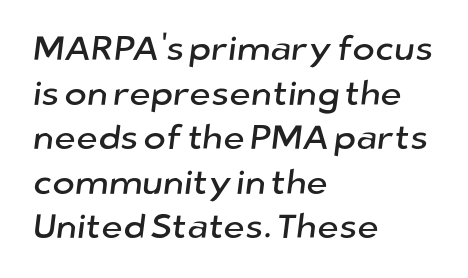
{"serif": "no", "width": "normal", "stroke_contrast": "low", "x_height": "medium", "monospaced": "no", "underline": "no", "align": "left", "line_spacing": "normal", "line_spacing_ratio": 1.31, "letter_spacing": "normal", "letter_spacing_em": 0.0, "glyph_px": 34}
